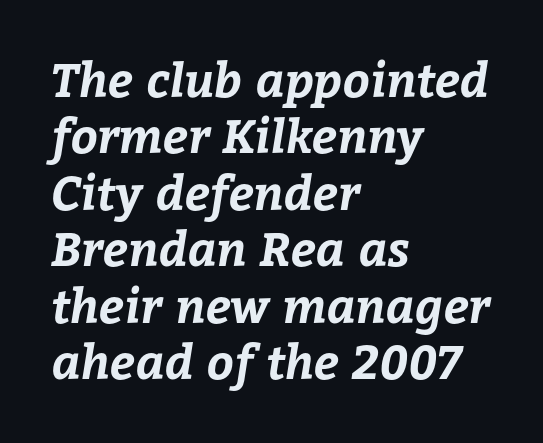
Q: Is the text bold? A: Yes.
Q: Is the text underlined? A: No.
Q: How is the paragraph aligned? A: Left-aligned.
Q: Is the spacing between letters normal or unusually wide? A: Normal.
Q: Width (condensed, normal, or wide)? A: Normal.
Q: Stroke contrast? A: Low.
Q: x-height? A: Medium.
Q: Monospaced? A: No.
